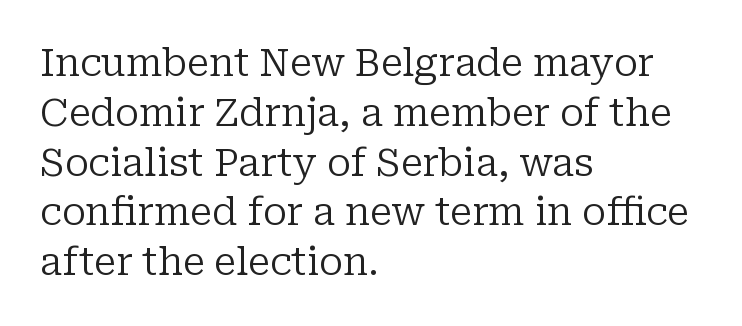
{"serif": "yes", "italic": "no", "bold": "no", "weight": "regular", "width": "normal", "stroke_contrast": "low", "x_height": "medium", "monospaced": "no", "underline": "no", "align": "left", "line_spacing": "normal", "line_spacing_ratio": 1.31, "letter_spacing": "normal", "letter_spacing_em": 0.0, "glyph_px": 38}
